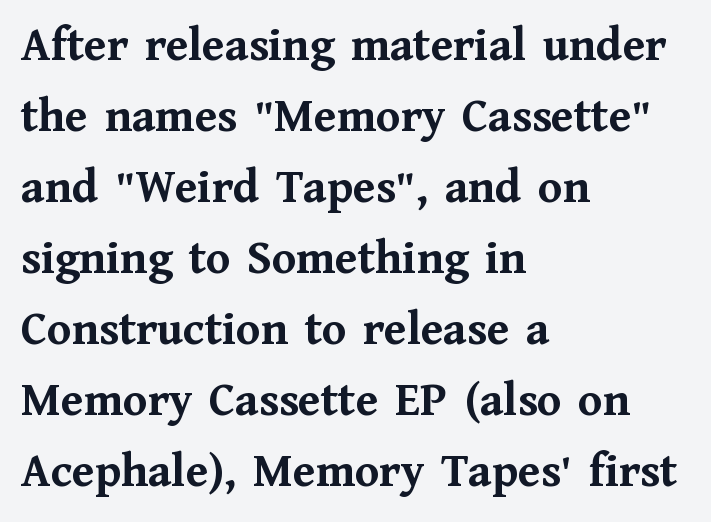
The image shows 49 px semibold serif type, upright; set left-aligned, normal line spacing (1.45x), normal letter spacing, not underlined; medium stroke contrast and a medium x-height.
